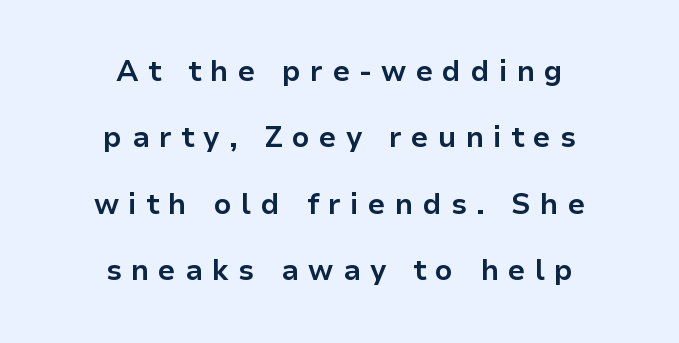
No italicization has been applied; the sample stays upright. Strokes here are thick enough to call this a true bold. Typographically, this falls in the sans-serif category. Each letter keeps its own natural width here, so spacing adapts to shape.
